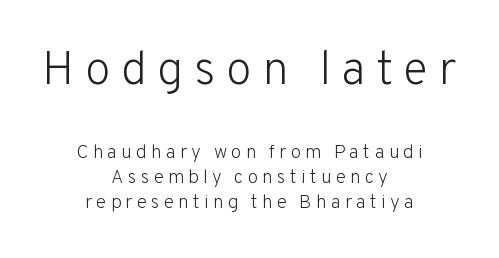
Q: Is the text bold? A: No.
Q: Is the text italic (slanted)? A: No, it is upright.
Q: Is the typeface a serif or a sans-serif typeface? A: Sans-serif.
Q: Is the text underlined? A: No.
Q: How is the paragraph aligned? A: Centered.
Q: Is the spacing between letters normal or unusually wide? A: Unusually wide.
Q: Is the spacing between lines tight, normal or loose? A: Normal.
Q: Which block of text is set in a larger size, the first (top) or the second (bottom)? A: The first (top) one.
Q: Width (condensed, normal, or wide)? A: Normal.
Q: Stroke contrast? A: Low.
Q: x-height? A: Medium.
Q: Monospaced? A: No.
